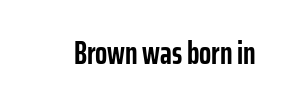
Q: Is the text bold? A: Yes.
Q: Is the text italic (slanted)? A: No, it is upright.
Q: Is the typeface a serif or a sans-serif typeface? A: Sans-serif.
Q: Is the text underlined? A: No.
Q: Is the spacing between letters normal or unusually wide? A: Normal.
Q: Width (condensed, normal, or wide)? A: Condensed.
Q: Stroke contrast? A: Low.
Q: x-height? A: Medium.
Q: Monospaced? A: No.
